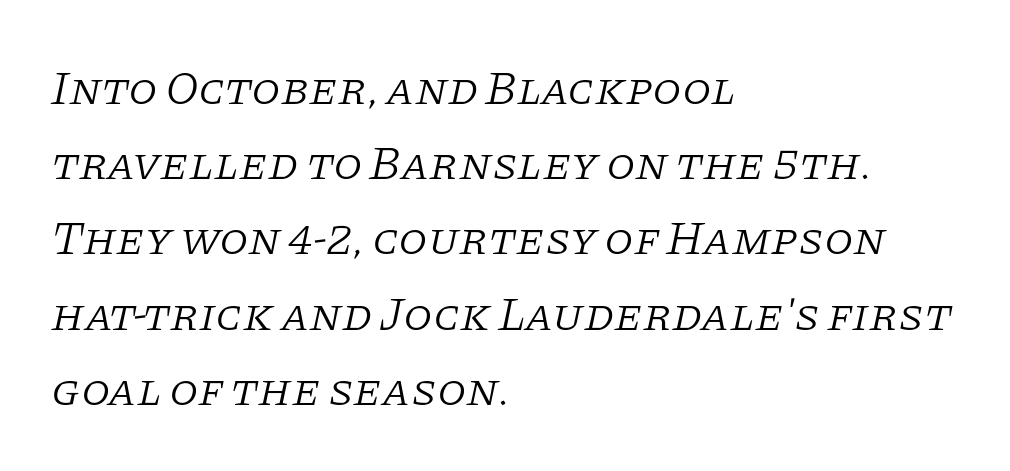
{"serif": "yes", "italic": "yes", "lean": "right", "slant_degrees": 11, "bold": "no", "weight": "light", "width": "normal", "stroke_contrast": "low", "x_height": "large", "monospaced": "no", "underline": "no", "align": "left", "line_spacing": "normal", "line_spacing_ratio": 1.6, "letter_spacing": "normal", "letter_spacing_em": 0.0, "glyph_px": 47}
